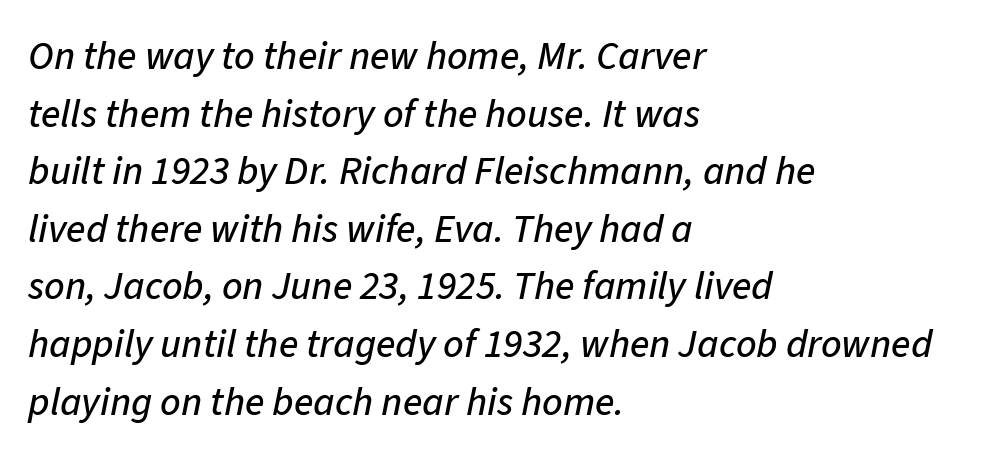
Q: Is the text italic (slanted)? A: Yes, it leans right by about 11 degrees.
Q: Is the text underlined? A: No.
Q: How is the paragraph aligned? A: Left-aligned.
Q: Is the spacing between letters normal or unusually wide? A: Normal.
Q: Is the spacing between lines tight, normal or loose? A: Normal.
Q: Width (condensed, normal, or wide)? A: Normal.
Q: Stroke contrast? A: Low.
Q: x-height? A: Medium.
Q: Monospaced? A: No.
